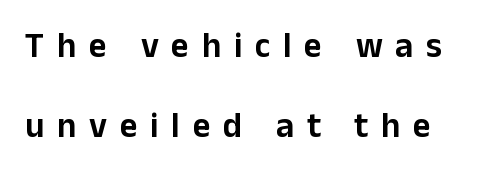
Varying glyph widths throughout — classic text-font behaviour. A typesetter would label this face a sans. Quick note: underline off. Quick note: not italic, upright. The tracking jumps out immediately: characters are airy and widely separated.
